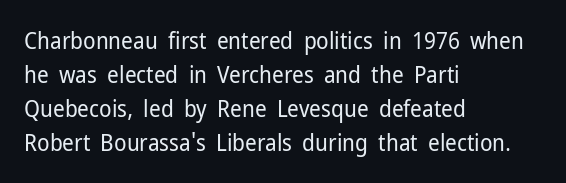
Q: Is the text bold? A: No.
Q: Is the text italic (slanted)? A: No, it is upright.
Q: Is the text underlined? A: No.
Q: How is the paragraph aligned? A: Left-aligned.
Q: Is the spacing between letters normal or unusually wide? A: Normal.
Q: Is the spacing between lines tight, normal or loose? A: Normal.
